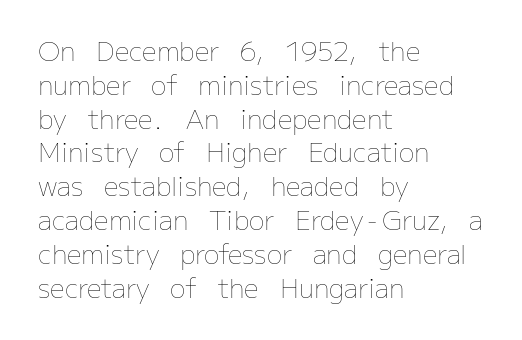
Descenders are the only things crossing below the line. Vertical strokes here are truly vertical. Compared with typical paragraphs, the rows here are spaced about the same. The setting favours the left margin, as ordinary paragraphs usually do.
